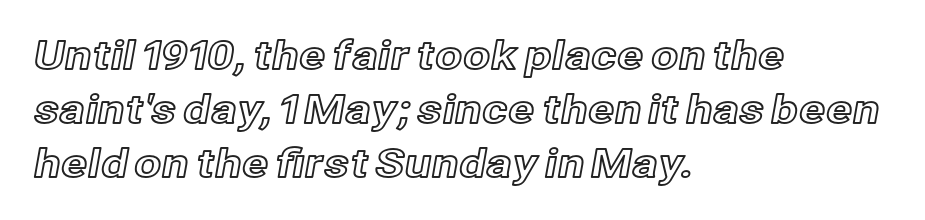
Does the copy run flush right? No — it runs flush left. Look at the tracking — it's just the regular setting, nothing added. Character widths vary here, with narrow letters taking less room than wide ones. Honestly, there is no underline to notice here at all. If you measured baseline to baseline, you'd find a middling distance.
